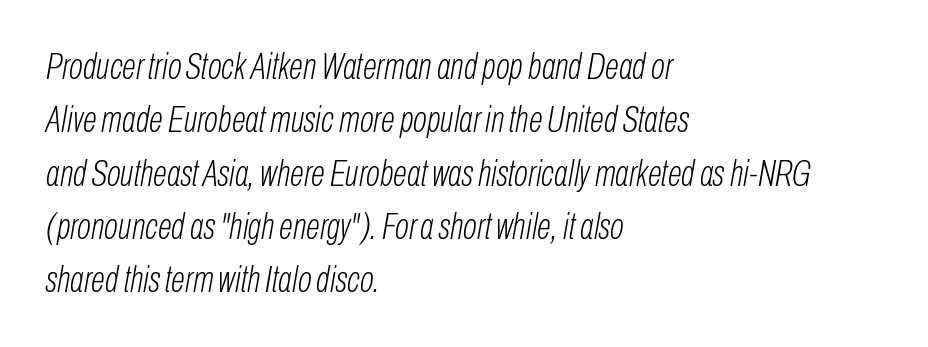
{"italic": "yes", "lean": "right", "slant_degrees": 10, "bold": "no", "weight": "light", "width": "condensed", "stroke_contrast": "low", "x_height": "medium", "monospaced": "no", "underline": "no", "align": "left", "line_spacing": "normal", "line_spacing_ratio": 1.44, "letter_spacing": "normal", "letter_spacing_em": 0.0, "glyph_px": 37}
